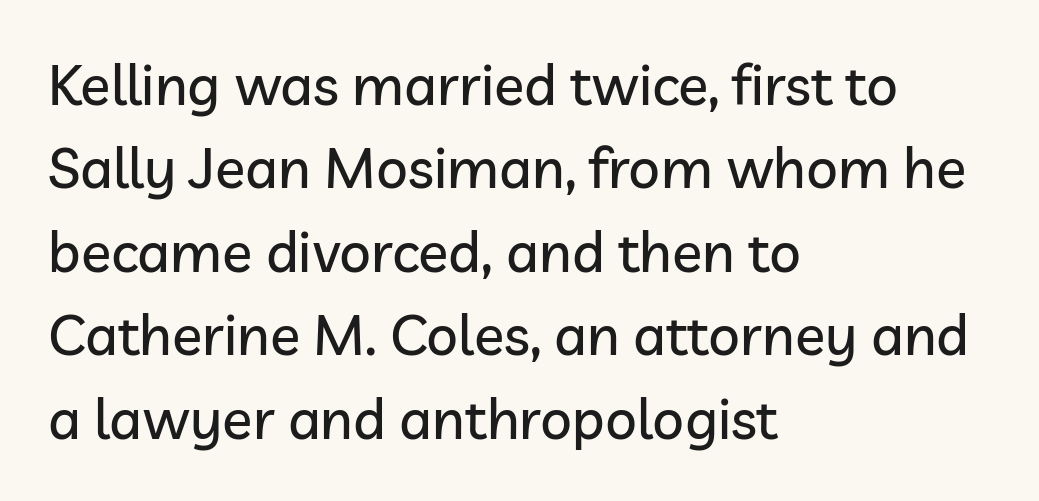
Teacher's note: observe the even left margin — that is flush-left alignment. The type family on display is of the sans-serif kind. This is roman type, the default non-slanted kind. Check under the words: just untouched page. Looks like regular typesetting: each glyph gets only the width it needs. Characters follow at the spacing the type designer built in.
